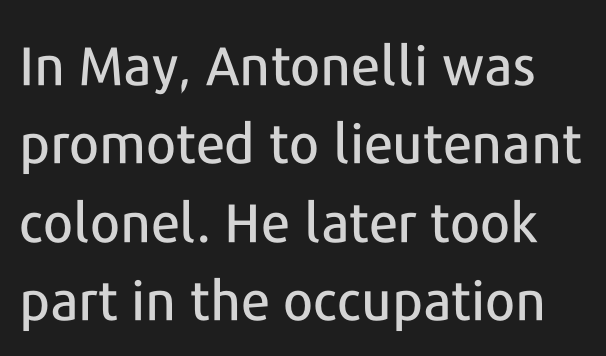
Q: Is the text italic (slanted)? A: No, it is upright.
Q: Is the typeface a serif or a sans-serif typeface? A: Sans-serif.
Q: Is the text underlined? A: No.
Q: Is the spacing between letters normal or unusually wide? A: Normal.
Q: Is the spacing between lines tight, normal or loose? A: Normal.
Q: Width (condensed, normal, or wide)? A: Normal.
Q: Stroke contrast? A: Low.
Q: x-height? A: Medium.
Q: Monospaced? A: No.
